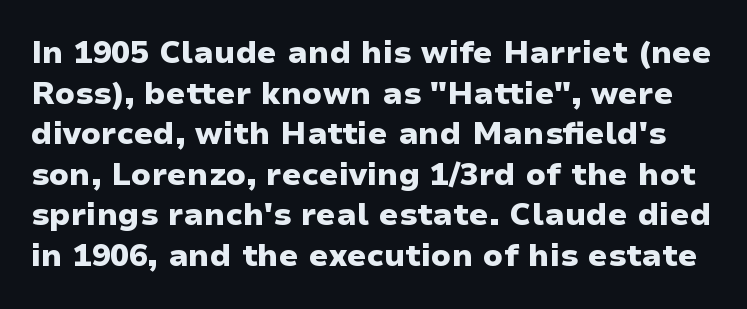
Q: Is the text bold? A: Yes.
Q: Is the text italic (slanted)? A: No, it is upright.
Q: Is the typeface a serif or a sans-serif typeface? A: Sans-serif.
Q: Is the text underlined? A: No.
Q: Is the spacing between letters normal or unusually wide? A: Normal.
Q: Is the spacing between lines tight, normal or loose? A: Normal.
Q: Width (condensed, normal, or wide)? A: Wide.
Q: Stroke contrast? A: Low.
Q: x-height? A: Medium.
Q: Monospaced? A: No.
